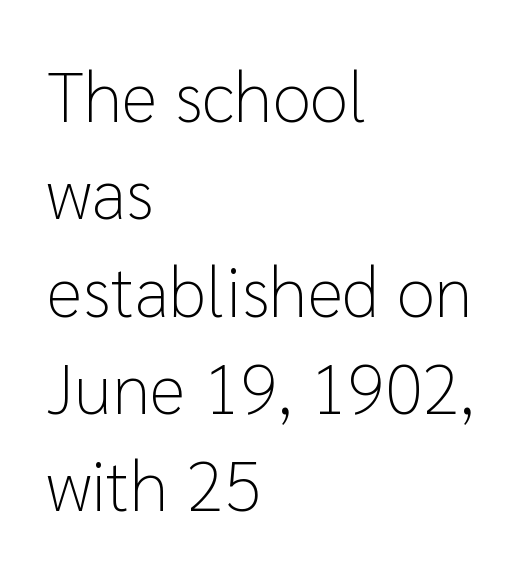
The image shows 70 px light sans-serif type, upright; set left-aligned, normal line spacing (1.39x), normal letter spacing, not underlined; low stroke contrast and a medium x-height.
